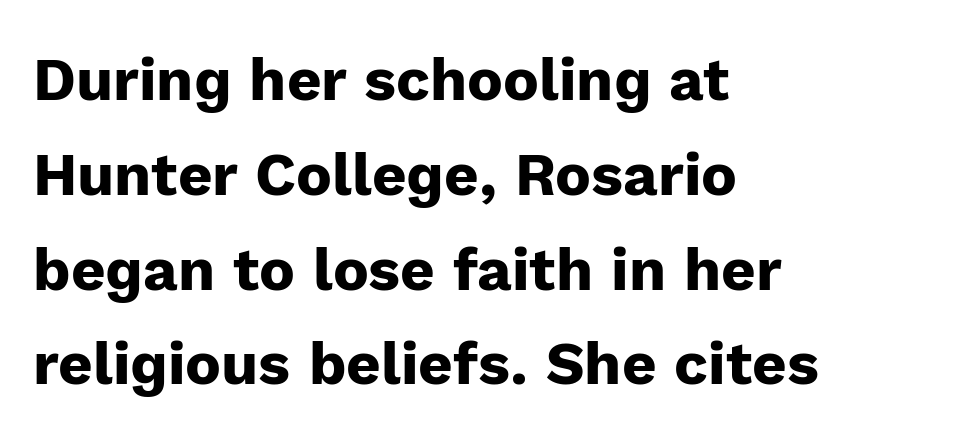
Q: Is the text bold? A: Yes.
Q: Is the text italic (slanted)? A: No, it is upright.
Q: Is the typeface a serif or a sans-serif typeface? A: Sans-serif.
Q: Is the text underlined? A: No.
Q: How is the paragraph aligned? A: Left-aligned.
Q: Is the spacing between letters normal or unusually wide? A: Normal.
Q: Is the spacing between lines tight, normal or loose? A: Normal.
Q: Width (condensed, normal, or wide)? A: Normal.
Q: Stroke contrast? A: Low.
Q: x-height? A: Medium.
Q: Monospaced? A: No.
